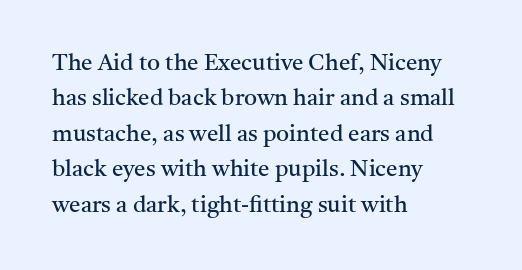
Q: Is the text bold? A: No.
Q: Is the text italic (slanted)? A: No, it is upright.
Q: Is the text underlined? A: No.
Q: How is the paragraph aligned? A: Left-aligned.
Q: Is the spacing between letters normal or unusually wide? A: Normal.
Q: Is the spacing between lines tight, normal or loose? A: Normal.
